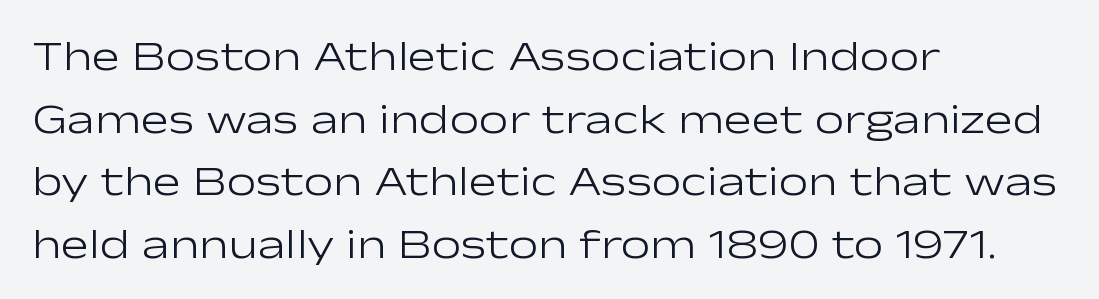
{"serif": "no", "italic": "no", "bold": "no", "weight": "light", "width": "wide", "stroke_contrast": "low", "x_height": "medium", "monospaced": "no", "underline": "no", "align": "left", "line_spacing": "normal", "line_spacing_ratio": 1.49, "letter_spacing": "normal", "letter_spacing_em": 0.0, "glyph_px": 42}
